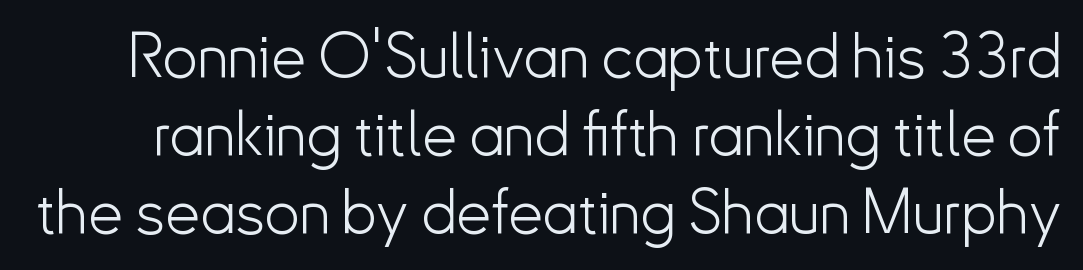
Is this a heavy cut? Hardly; it is regular or lighter. Typographically, this falls in the sans-serif category. Does extra space separate the letters? No, they use regular spacing. Character widths vary here, with narrow letters taking less room than wide ones. Successive baselines arrive at the customary interval.
